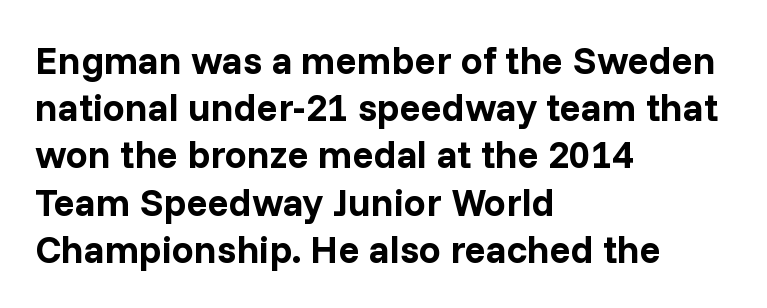
The image shows 39 px bold sans-serif type, upright; set left-aligned, line spacing 1.21x, normal letter spacing, not underlined; low stroke contrast and a medium x-height.
